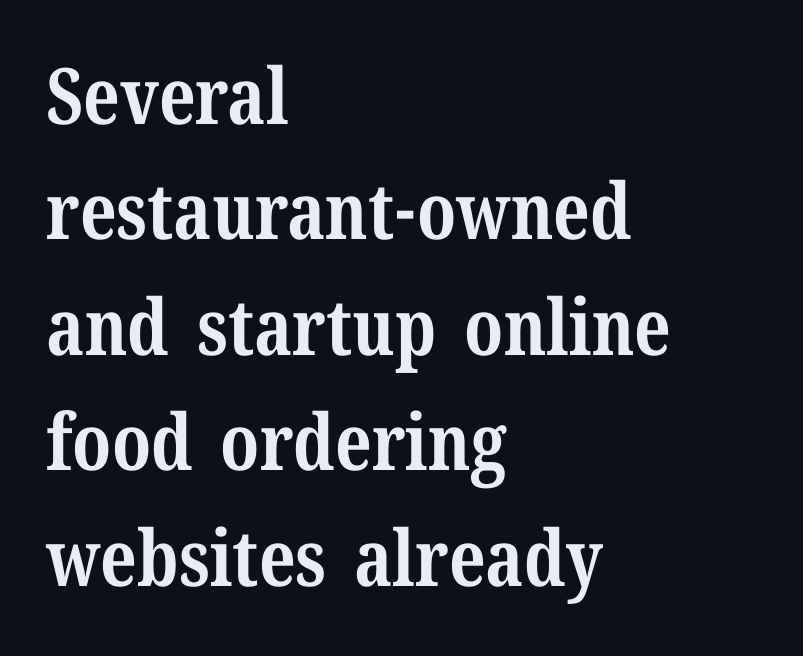
The image shows 78 px bold serif type, upright; set left-aligned, normal line spacing (1.48x), normal letter spacing, not underlined; medium stroke contrast and a medium x-height.
